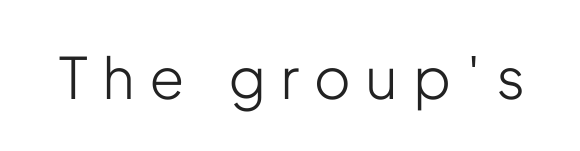
The image shows 57 px light, condensed sans-serif type, upright; set unusually wide letter spacing (+0.29 em), not underlined; low stroke contrast and a medium x-height.
